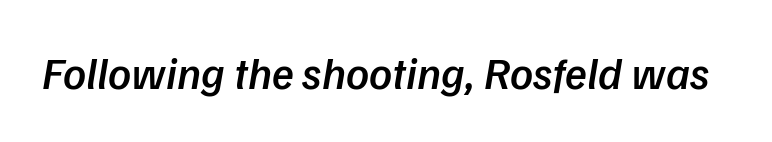
The image shows 45 px semibold sans-serif type; set normal letter spacing, not underlined; low stroke contrast and a medium x-height.
